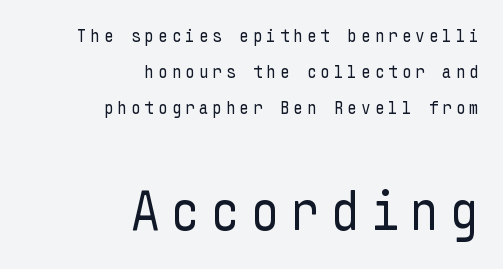
{"serif": "no", "italic": "no", "bold": "no", "weight": "regular", "width": "condensed", "stroke_contrast": "low", "x_height": "medium", "underline": "no", "align": "right", "line_spacing_ratio": 1.89, "letter_spacing": "wide", "letter_spacing_em": 0.2, "larger_block": "second", "size_ratio": 2.95, "glyph_px": 56}
